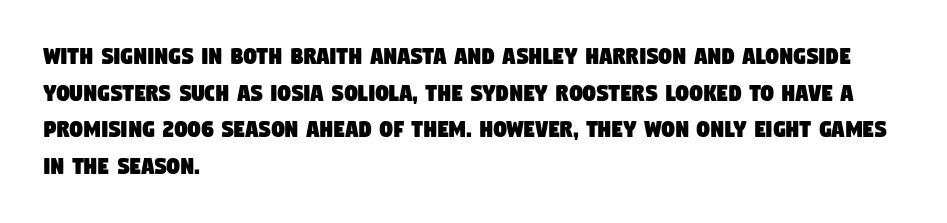
The image shows 26 px text type; set left-aligned, normal line spacing (1.41x), normal letter spacing, not underlined.
